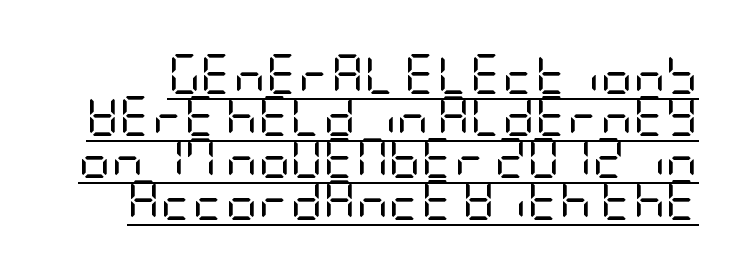
Q: Is the text bold? A: No.
Q: Is the text italic (slanted)? A: No, it is upright.
Q: Is the typeface a serif or a sans-serif typeface? A: Sans-serif.
Q: Is the text underlined? A: Yes.
Q: Is the spacing between letters normal or unusually wide? A: Normal.
Q: Is the spacing between lines tight, normal or loose? A: Tight.
Q: Width (condensed, normal, or wide)? A: Condensed.
Q: Stroke contrast? A: Low.
Q: x-height? A: Large.
